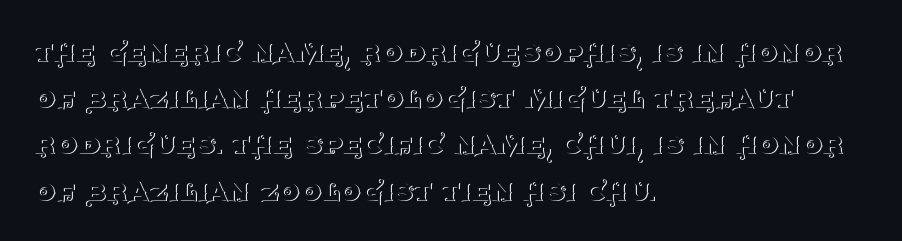
The image shows 34 px thin serif type, upright; set left-aligned, normal line spacing (1.36x), normal letter spacing, not underlined; medium stroke contrast and a large x-height.
